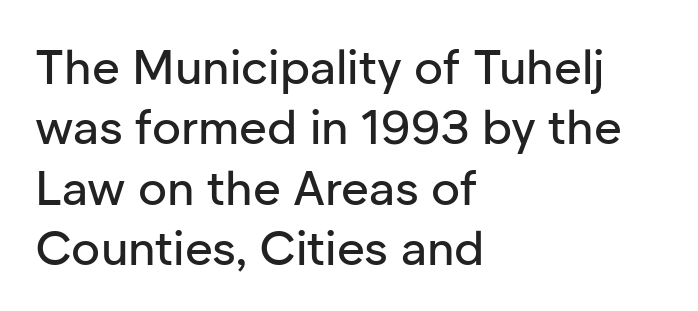
Q: Is the text italic (slanted)? A: No, it is upright.
Q: Is the typeface a serif or a sans-serif typeface? A: Sans-serif.
Q: Is the text underlined? A: No.
Q: How is the paragraph aligned? A: Left-aligned.
Q: Is the spacing between letters normal or unusually wide? A: Normal.
Q: Is the spacing between lines tight, normal or loose? A: Normal.
Q: Width (condensed, normal, or wide)? A: Normal.
Q: Stroke contrast? A: Low.
Q: x-height? A: Medium.
Q: Monospaced? A: No.
